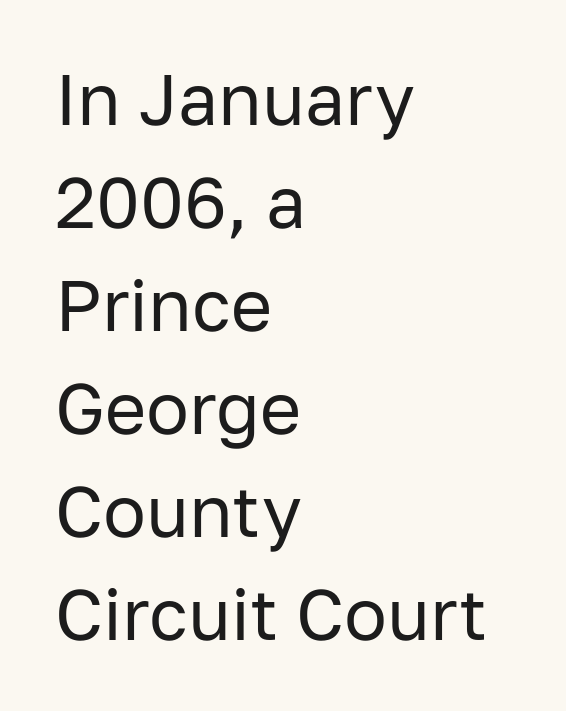
Q: Is the text bold? A: No.
Q: Is the text italic (slanted)? A: No, it is upright.
Q: Is the typeface a serif or a sans-serif typeface? A: Sans-serif.
Q: Is the text underlined? A: No.
Q: How is the paragraph aligned? A: Left-aligned.
Q: Is the spacing between letters normal or unusually wide? A: Normal.
Q: Is the spacing between lines tight, normal or loose? A: Normal.
Q: Width (condensed, normal, or wide)? A: Normal.
Q: Stroke contrast? A: Low.
Q: x-height? A: Medium.
Q: Monospaced? A: No.
